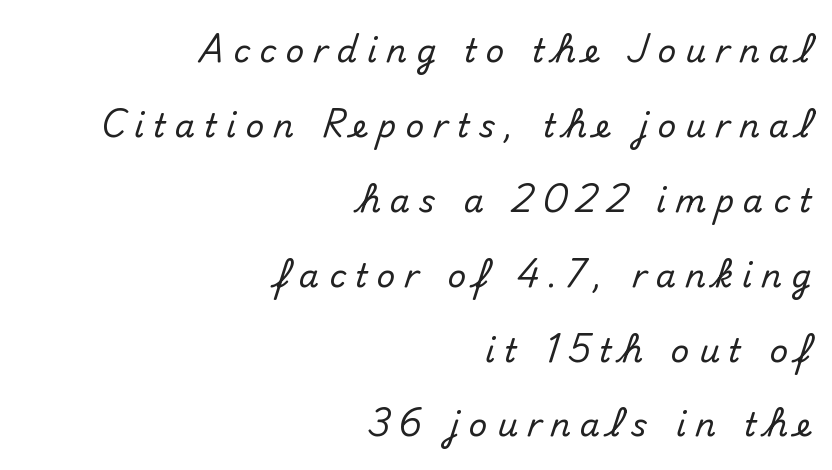
Stroke terminals: plain, sans-serif. Has an underline been added? It has not. The line-height multiplier appears high, well above default. Varying glyph widths throughout — classic text-font behaviour.
